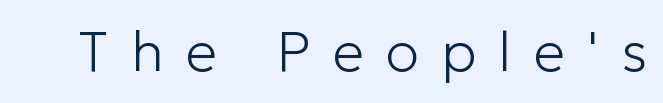
The image shows 56 px light sans-serif type, upright; set unusually wide letter spacing (+0.4 em), not underlined; low stroke contrast and a medium x-height.
